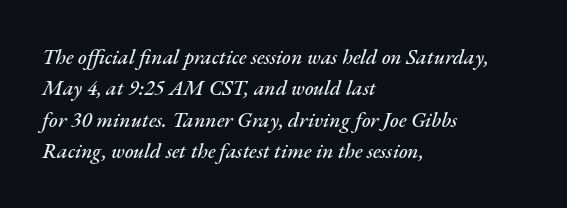
The image shows 21 px text type, italic (leaning right); set left-aligned, normal line spacing (1.5x), normal letter spacing, not underlined.
